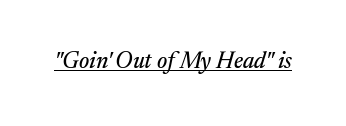
The image shows 23 px text type, italic (leaning right); set normal letter spacing, underlined.
